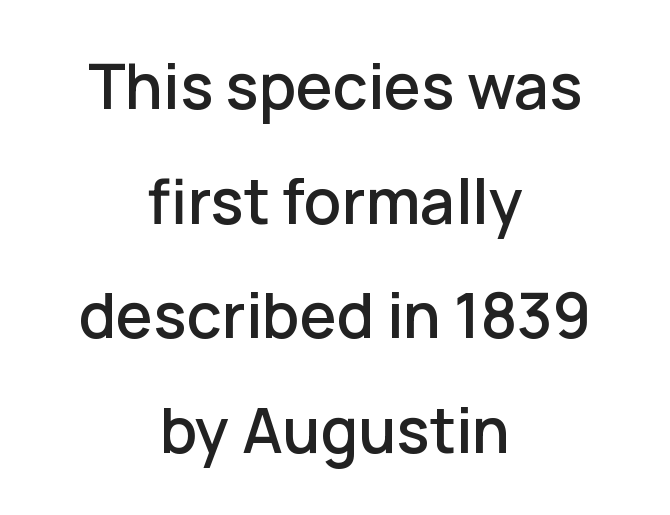
{"serif": "no", "italic": "no", "width": "normal", "stroke_contrast": "low", "x_height": "medium", "monospaced": "no", "underline": "no", "align": "center", "line_spacing_ratio": 1.85, "letter_spacing": "normal", "letter_spacing_em": 0.0, "glyph_px": 62}
